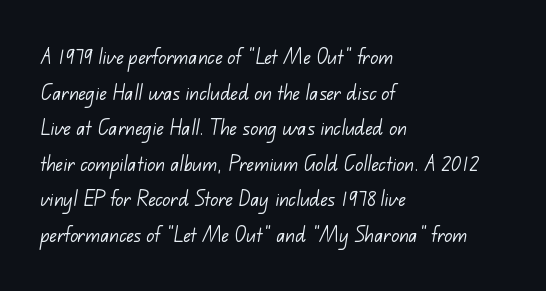
{"bold": "no", "underline": "no", "align": "left", "line_spacing": "normal", "line_spacing_ratio": 1.48, "letter_spacing": "normal", "letter_spacing_em": 0.0, "glyph_px": 24}
